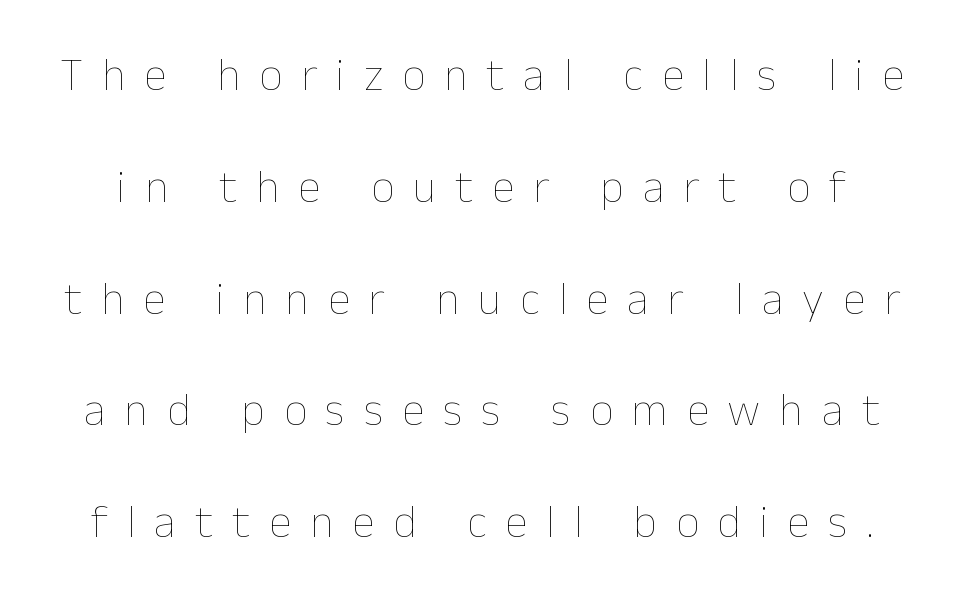
Weight: regular or lighter. This sample has the flowing, uneven cadence of proportional lettering. The lettering holds an erect, upright posture throughout. Letter spacing: wide.
